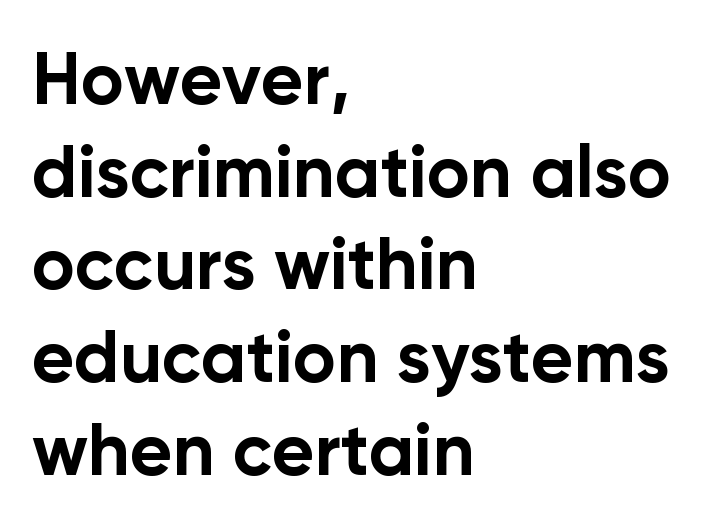
{"serif": "no", "italic": "no", "bold": "yes", "weight": "bold", "width": "normal", "stroke_contrast": "low", "x_height": "medium", "monospaced": "no", "underline": "no", "align": "left", "line_spacing": "normal", "line_spacing_ratio": 1.27, "letter_spacing": "normal", "letter_spacing_em": 0.0, "glyph_px": 73}
